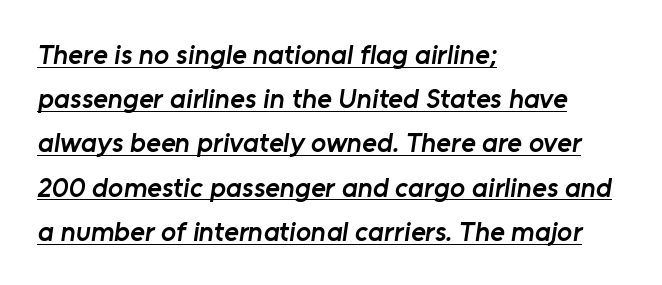
{"serif": "no", "bold": "semi", "weight": "semibold", "width": "normal", "stroke_contrast": "low", "x_height": "medium", "monospaced": "no", "underline": "yes", "align": "left", "line_spacing": "normal", "line_spacing_ratio": 1.58, "letter_spacing": "normal", "letter_spacing_em": 0.0, "glyph_px": 28}
